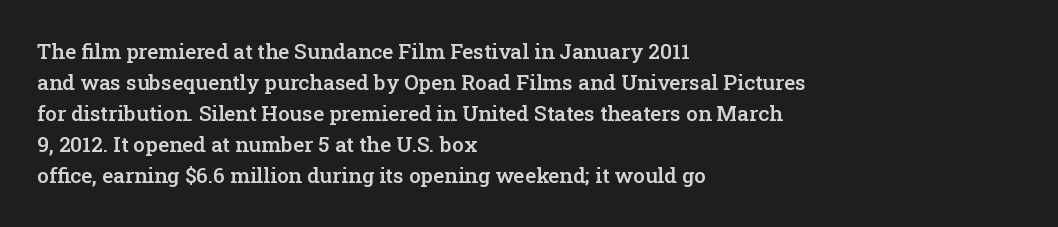
The image shows 21 px text type, upright; set left-aligned, normal line spacing (1.48x), normal letter spacing, not underlined.
